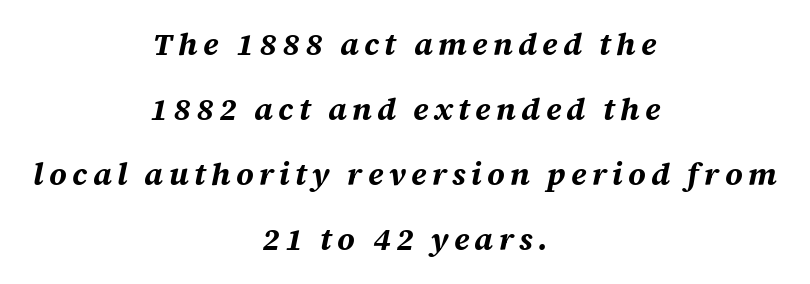
It's the slanting kind of type. Both edges are ragged and mirror each other, which tells us the setting is centered. Words float on clear page, feet unadorned. Compared with typical paragraphs, the rows here are farther apart. The rendering uses natural spacing where letterforms have individual widths.
